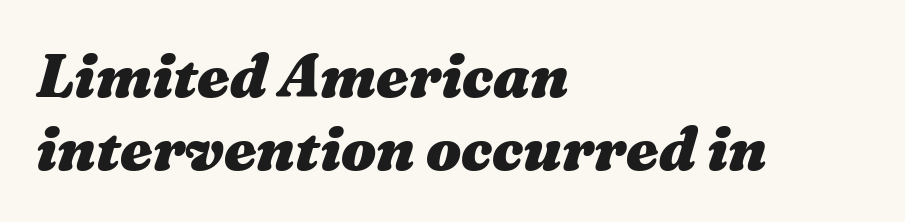
If you drew a ruler down the left edge, every line would touch it. Character widths vary here, with narrow letters taking less room than wide ones. The strokes are fattened all the way to bold. The letters are slanted; this is an italic face. Has an underline been added? It has not.
